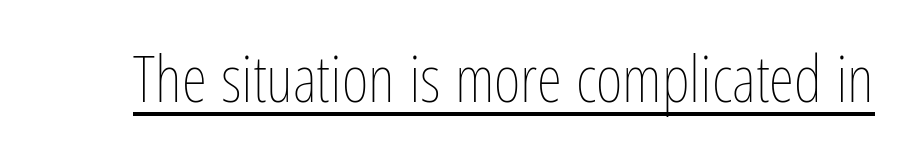
{"italic": "no", "bold": "no", "weight": "thin", "width": "condensed", "stroke_contrast": "low", "x_height": "medium", "monospaced": "no", "underline": "yes", "letter_spacing": "normal", "letter_spacing_em": 0.0, "glyph_px": 65}
